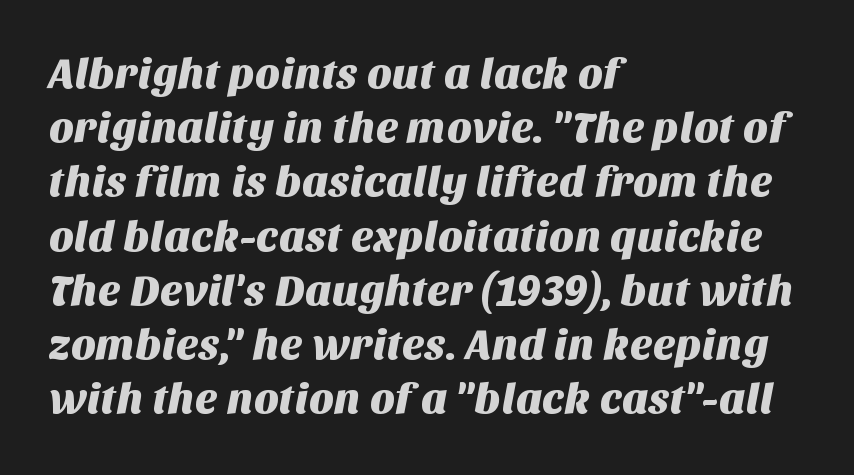
Q: Is the typeface a serif or a sans-serif typeface? A: Sans-serif.
Q: Is the text underlined? A: No.
Q: How is the paragraph aligned? A: Left-aligned.
Q: Is the spacing between letters normal or unusually wide? A: Normal.
Q: Is the spacing between lines tight, normal or loose? A: Normal.
Q: Width (condensed, normal, or wide)? A: Normal.
Q: Stroke contrast? A: Medium.
Q: x-height? A: Large.
Q: Monospaced? A: No.
